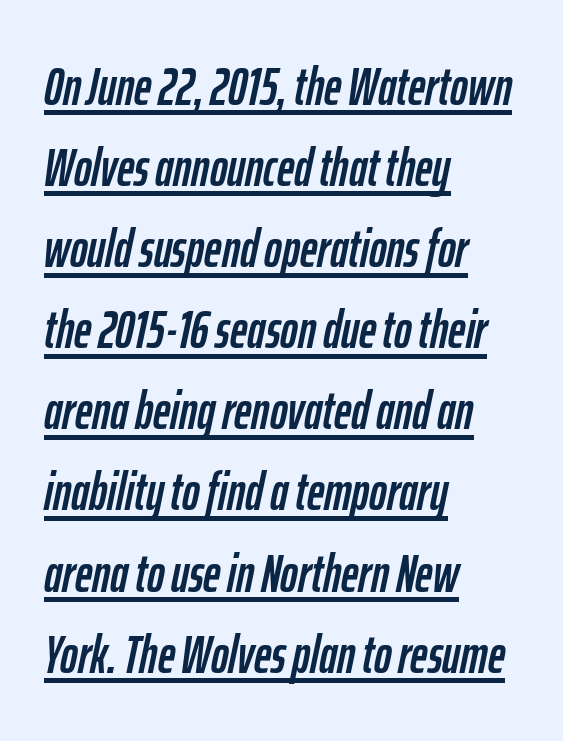
{"italic": "yes", "lean": "right", "slant_degrees": 12, "width": "condensed", "stroke_contrast": "low", "x_height": "medium", "monospaced": "no", "underline": "yes", "align": "left", "line_spacing": "normal", "line_spacing_ratio": 1.53, "letter_spacing": "normal", "letter_spacing_em": 0.0, "glyph_px": 53}
